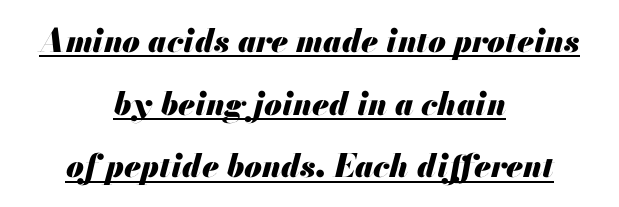
Q: Is the text bold? A: Yes.
Q: Is the text italic (slanted)? A: Yes, it leans right by about 13 degrees.
Q: Is the text underlined? A: Yes.
Q: How is the paragraph aligned? A: Centered.
Q: Is the spacing between letters normal or unusually wide? A: Normal.
Q: Is the spacing between lines tight, normal or loose? A: Loose.
Q: Width (condensed, normal, or wide)? A: Normal.
Q: Stroke contrast? A: Medium.
Q: x-height? A: Small.
Q: Monospaced? A: No.
